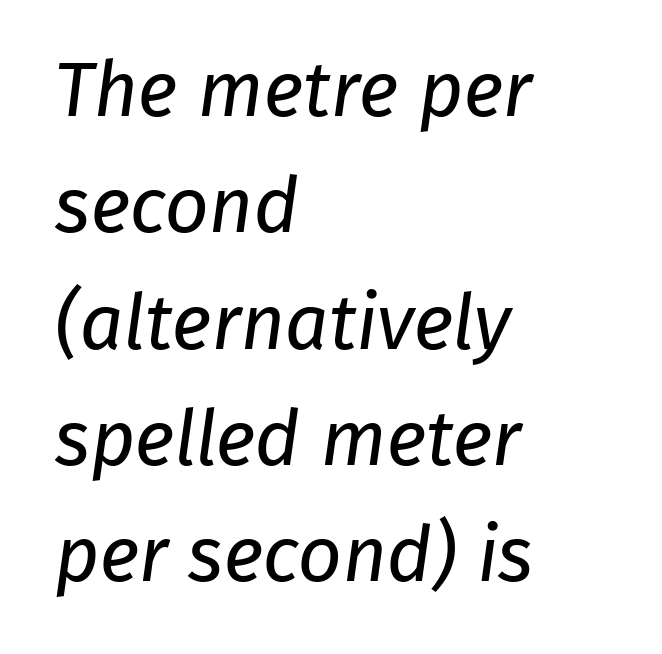
The image shows 77 px regular-weight sans-serif type; set left-aligned, normal line spacing (1.51x), normal letter spacing, not underlined; low stroke contrast and a medium x-height.
